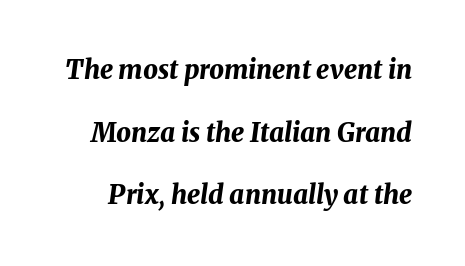
Every letter is thick-stroked: bold, no question. Characters are canted at an angle relative to the baseline's perpendicular. The specimen omits any rule beneath the text block's lines. The gaps between neighbouring characters are ordinary and unremarkable. Widely set lines give the paragraph a tall, airy silhouette.
